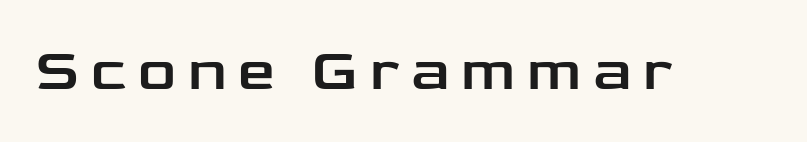
A typesetter would mark this as roman, not italic. Is this a fixed-width face? No — the glyphs have proportional, varying widths. A clean baseline with only descenders dipping below it. Inter-character spacing is expanded well beyond the font's built-in metrics. Each letter's strokes conclude bluntly, with no projecting serifs.
